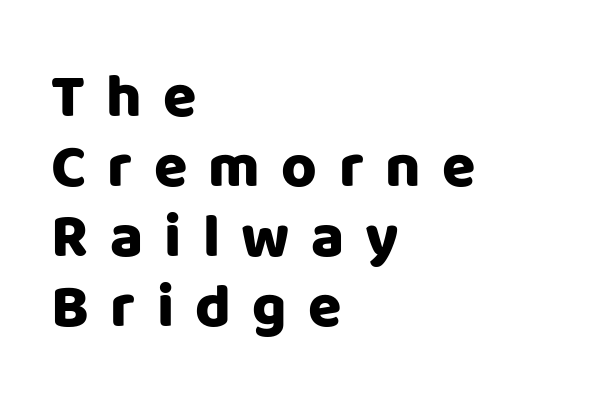
The image shows 61 px sans-serif type, upright; set left-aligned, tight line spacing (1.15x), unusually wide letter spacing (+0.35 em), not underlined; low stroke contrast and a large x-height.
